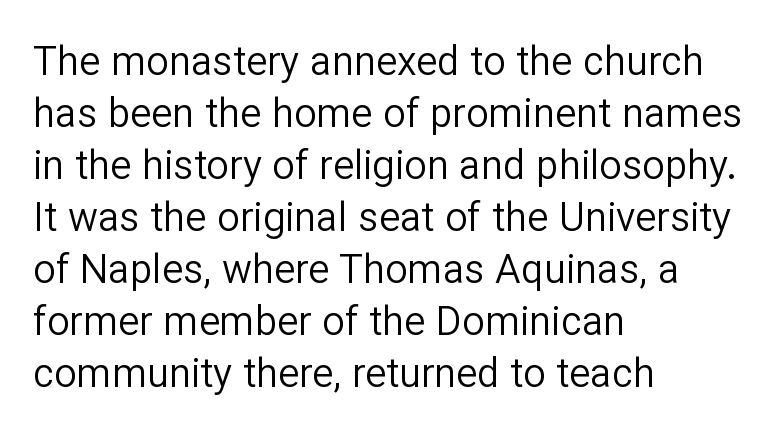
{"serif": "no", "italic": "no", "bold": "no", "weight": "regular", "width": "normal", "stroke_contrast": "low", "x_height": "medium", "monospaced": "no", "underline": "no", "align": "left", "line_spacing": "normal", "line_spacing_ratio": 1.3, "letter_spacing": "normal", "letter_spacing_em": 0.0, "glyph_px": 40}
